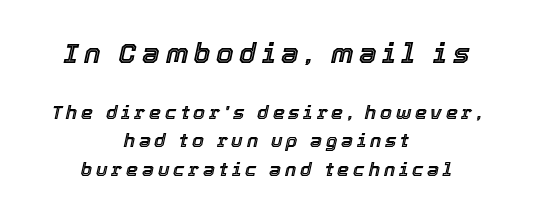
The image shows 28 px text type, italic (leaning right); set centered, normal line spacing (1.49x), unusually wide letter spacing (+0.2 em), not underlined; the first (top) block is 1.47x larger; a medium x-height.
